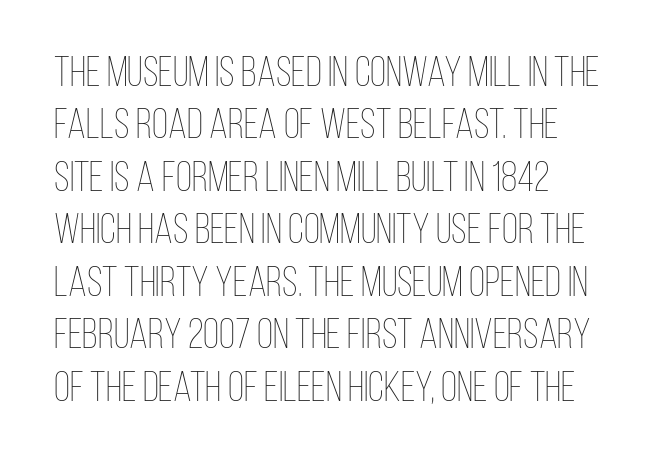
Spacing between characters is what you'd get straight out of the box. Varying glyph widths throughout — classic text-font behaviour. The words here are not underlined. The typography opts for an upright posture over an oblique one. One glance says typical: line gaps are just what's usual.
